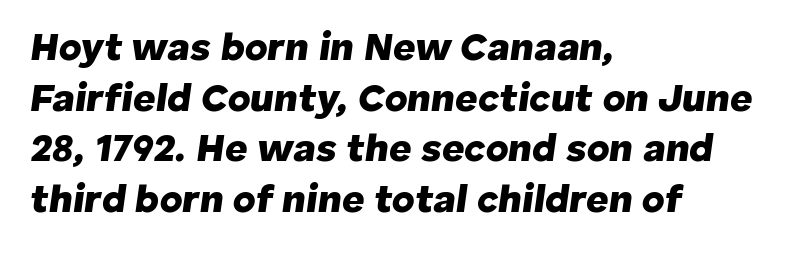
What's the leading like? Ordinary, nothing unusual. Underlining? Definitely not there. Characters follow at the spacing the type designer built in. Proportional: the letters do not fall into vertical columns. The typography opts for an oblique posture over an upright one. Each line starts at the same left margin while the right side varies.
